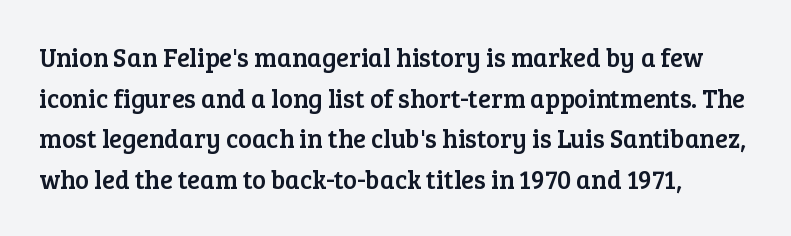
{"italic": "no", "underline": "no", "line_spacing": "normal", "line_spacing_ratio": 1.56, "letter_spacing": "normal", "letter_spacing_em": 0.0, "glyph_px": 26}
